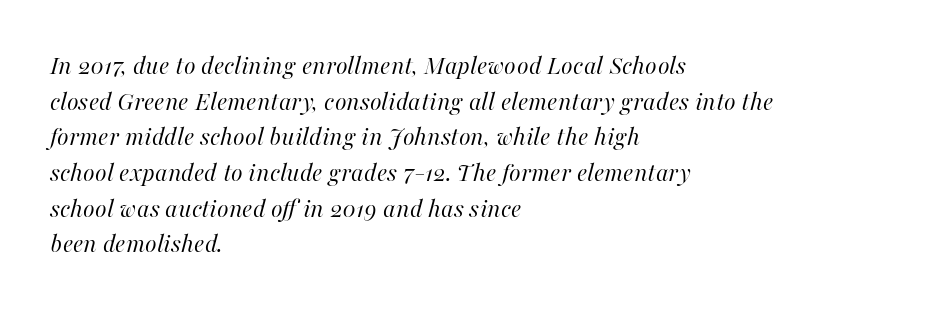
{"italic": "yes", "lean": "right", "slant_degrees": 16, "bold": "no", "underline": "no", "align": "left", "line_spacing": "normal", "line_spacing_ratio": 1.32, "letter_spacing": "normal", "letter_spacing_em": 0.0, "glyph_px": 27}
